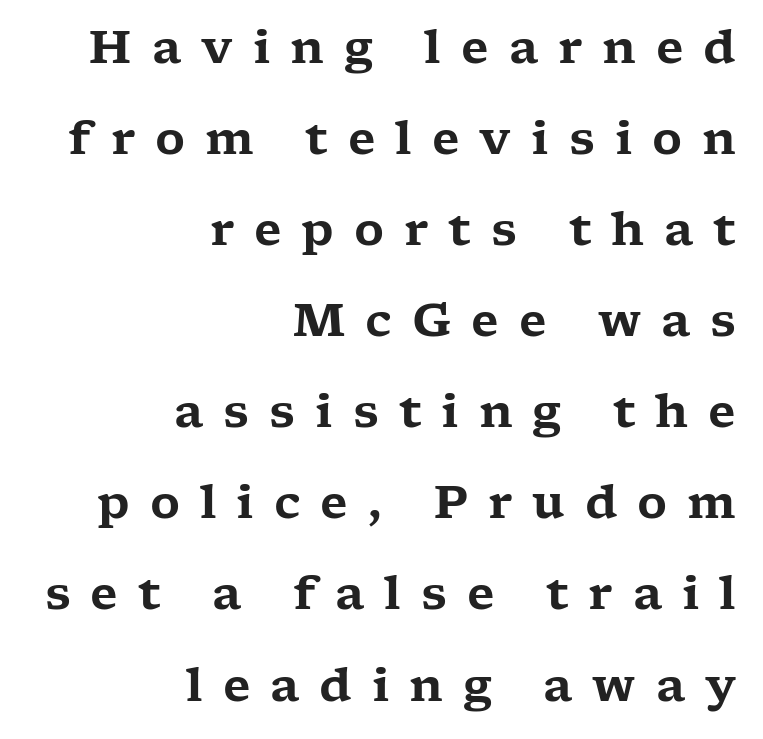
The image shows 46 px wide serif type, upright; set right-aligned, loose line spacing (1.98x), unusually wide letter spacing (+0.43 em), not underlined; low stroke contrast and a medium x-height.
